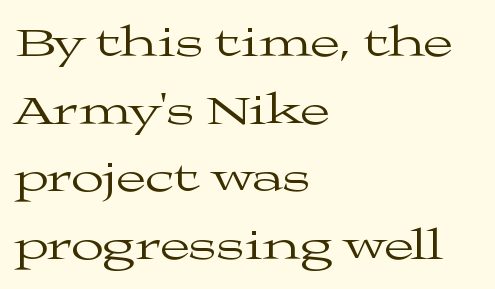
Little horizontal feet cap the strokes, marking this as serif type. The line texture is even and compact thanks to regular tracking. The leading is moderate, giving the passage an even texture. The rendering uses natural spacing where letterforms have individual widths.
